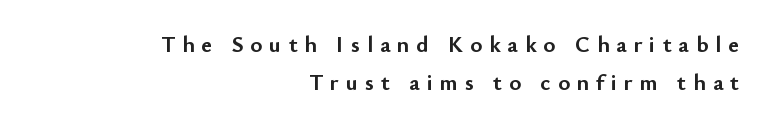
Typeset ragged left — the right edge is the straight one. This sample keeps an unexceptional amount of space between lines. The font is running at its bold setting. Descender tails drop into unmarked territory. The passage shown has open, widely tracked lettering throughout. The type sits square on the baseline with zero lean.
